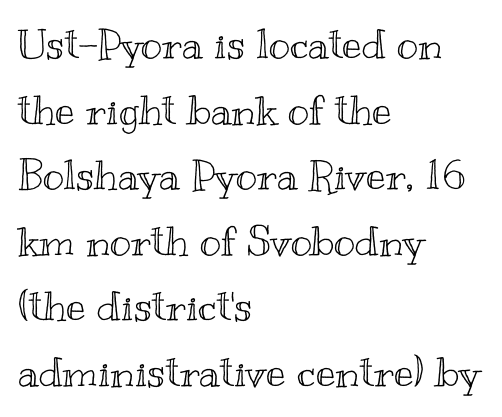
These lines stack with their left ends in a neat column. Character widths vary here, with narrow letters taking less room than wide ones. A typesetter would mark this as roman, not italic. Vertical spacing — default. Tracking value appears to be zero — textbook default spacing.
